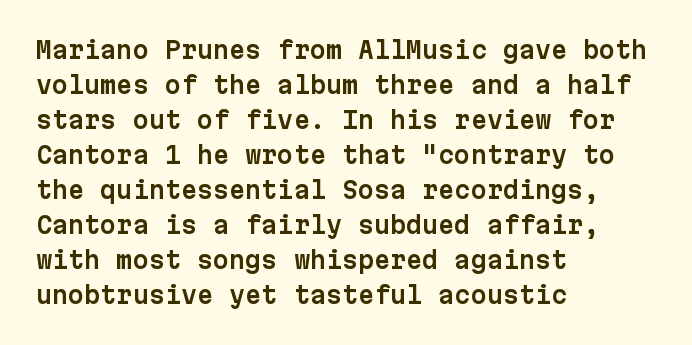
{"italic": "no", "underline": "no", "align": "left", "line_spacing": "normal", "line_spacing_ratio": 1.52, "letter_spacing": "normal", "letter_spacing_em": 0.0, "glyph_px": 23}
